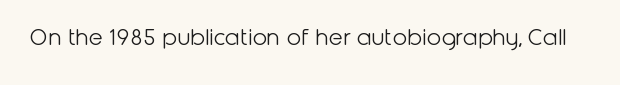
A roman cut, with each character standing at attention. Decoration check: the copy has no underline. The gaps between neighbouring characters are ordinary and unremarkable. Bold? No — there's no thickening of the strokes.
